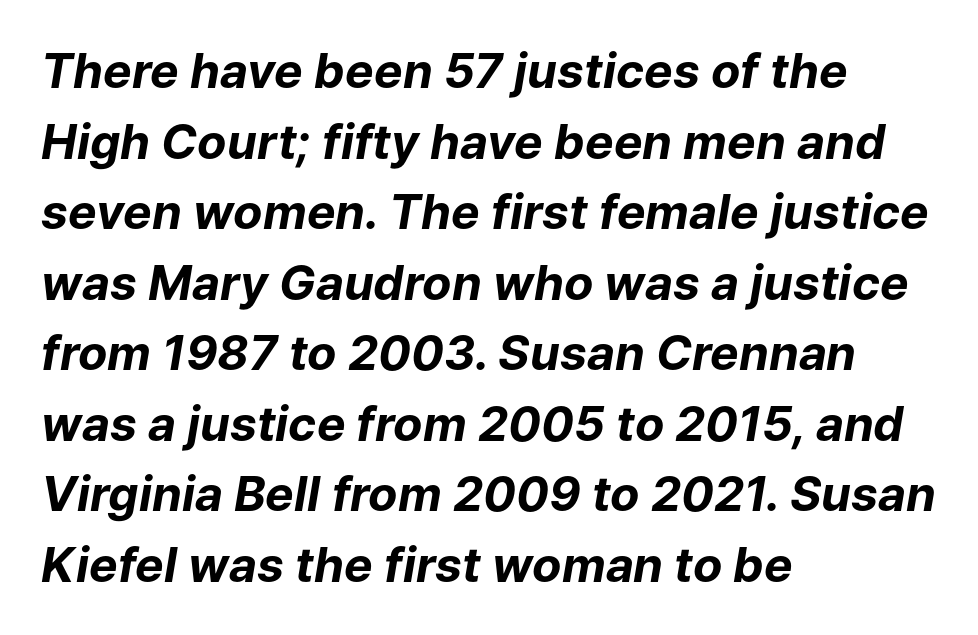
{"italic": "yes", "lean": "right", "slant_degrees": 9, "bold": "yes", "weight": "bold", "width": "normal", "stroke_contrast": "low", "x_height": "medium", "monospaced": "no", "underline": "no", "align": "left", "line_spacing": "normal", "line_spacing_ratio": 1.47, "letter_spacing": "normal", "letter_spacing_em": 0.0, "glyph_px": 48}
